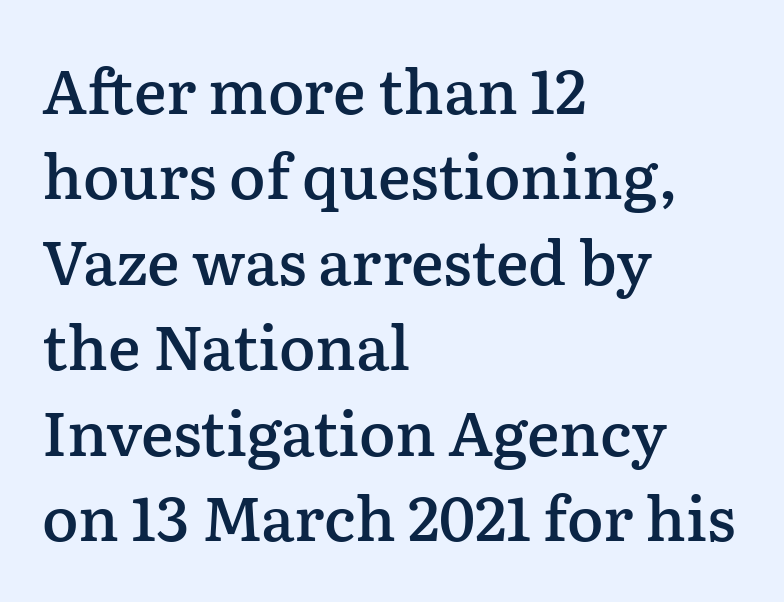
The passage shown is typed in a proportional face where columns would drift. The space beneath each line is pristine and unruled. What stands out about the letter spacing? Nothing — it is the standard amount. Posture: straight, roman, zero tilt.
